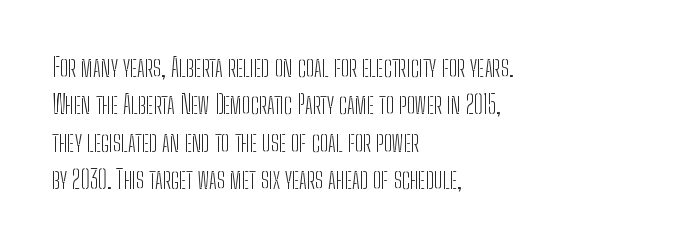
The image shows 25 px text type, upright; set left-aligned, normal line spacing (1.5x), normal letter spacing, not underlined.
